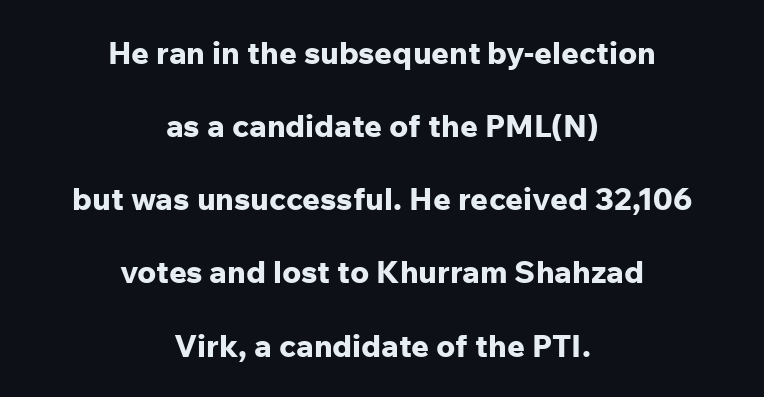
What kind of face is this? One without serifs — a sans. The rendering uses natural spacing where letterforms have individual widths. No word sits above an underline. The letters stand straight up with perfectly vertical stems. Successive baselines arrive slowly, with a big drop between each.
